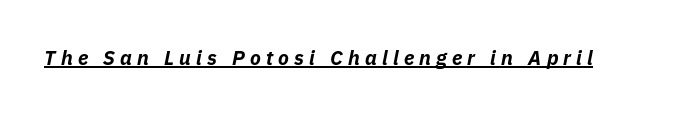
Q: Is the text bold? A: Yes.
Q: Is the text italic (slanted)? A: Yes, it leans right by about 11 degrees.
Q: Is the text underlined? A: Yes.
Q: Is the spacing between letters normal or unusually wide? A: Unusually wide.
